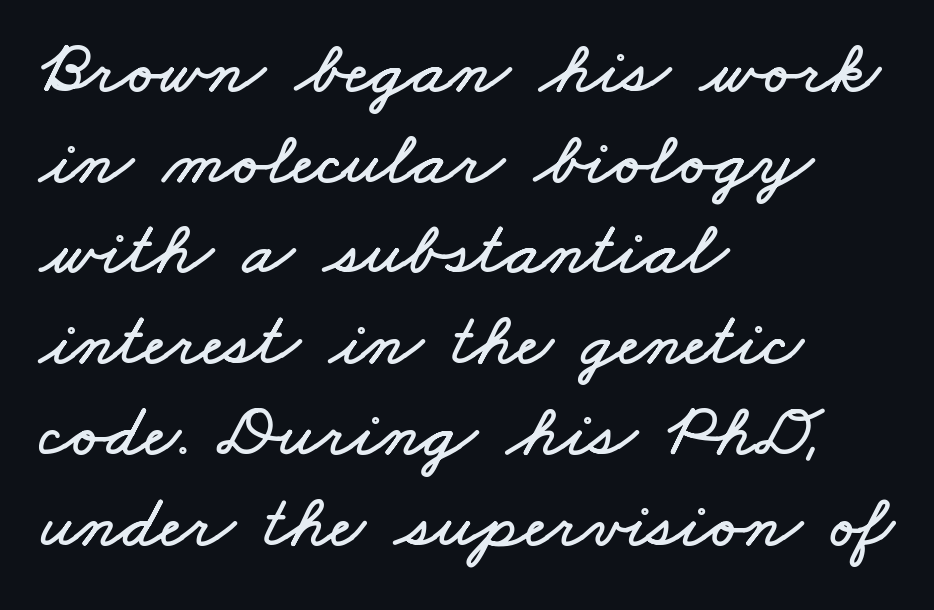
Q: Is the text underlined? A: No.
Q: How is the paragraph aligned? A: Left-aligned.
Q: Is the spacing between letters normal or unusually wide? A: Normal.
Q: Width (condensed, normal, or wide)? A: Wide.
Q: Stroke contrast? A: Low.
Q: x-height? A: Small.
Q: Monospaced? A: No.
